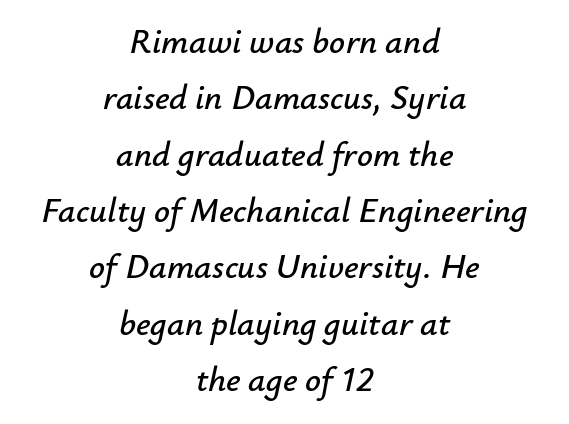
The image shows 35 px text type, italic (leaning right); set centered, normal line spacing (1.61x), normal letter spacing, not underlined; low stroke contrast and a small x-height.
